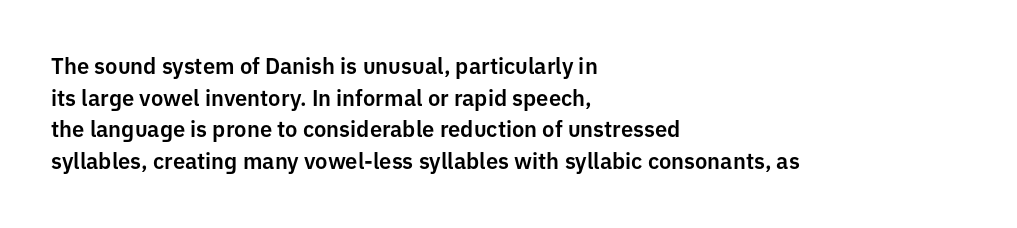
Ordinary non-slanted type is in use. Letter spacing: default. This sample is left-justified, so line endings fall wherever the words run out. Underline: absent. Successive baselines arrive at the customary interval.
